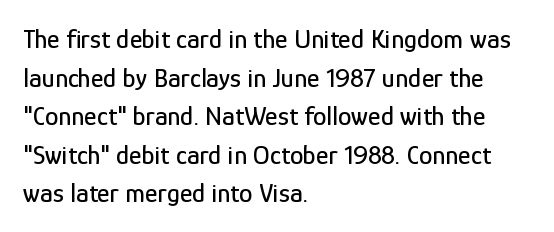
The image shows 27 px text type, upright; set left-aligned, normal line spacing (1.43x), normal letter spacing, not underlined.
